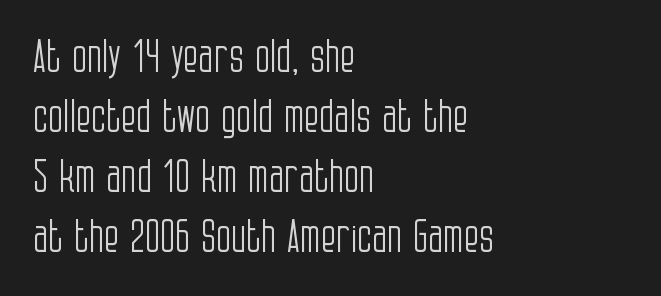
Q: Is the text bold? A: No.
Q: Is the text italic (slanted)? A: No, it is upright.
Q: Is the typeface a serif or a sans-serif typeface? A: Sans-serif.
Q: Is the text underlined? A: No.
Q: How is the paragraph aligned? A: Left-aligned.
Q: Is the spacing between letters normal or unusually wide? A: Normal.
Q: Is the spacing between lines tight, normal or loose? A: Normal.
Q: Width (condensed, normal, or wide)? A: Condensed.
Q: Stroke contrast? A: Low.
Q: x-height? A: Large.
Q: Monospaced? A: No.
